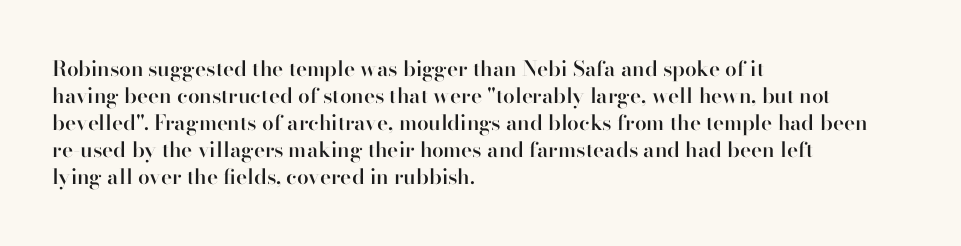
The typography opts for an upright posture over an oblique one. The typesetting leans somewhat heavy: a semibold. Look at the tracking — it's just the regular setting, nothing added. Bare-footed words on every line. Summary of vertical rhythm: regular, with standard interline spacing. The paragraph shown leans on its left margin.
